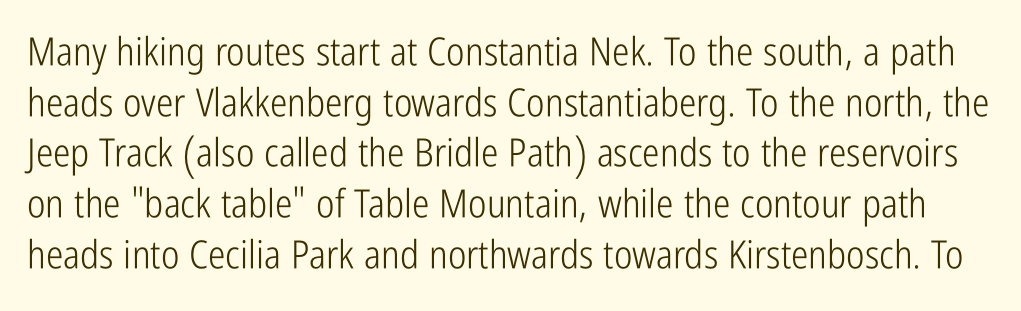
The image shows 39 px light, condensed sans-serif type, upright; set normal line spacing (1.3x), normal letter spacing, not underlined; low stroke contrast and a medium x-height.
